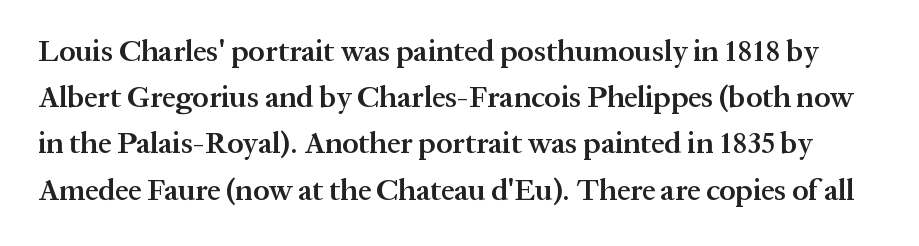
The image shows 30 px semibold serif type, upright; set normal line spacing (1.54x), normal letter spacing, not underlined; medium stroke contrast and a medium x-height.
